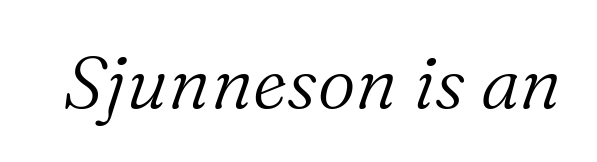
This rendering leaves character spacing at its baseline value. Is the type slanted? Yes — the strokes lean at a clear angle. Typographically, this falls in the serif category. The space beneath each line is pristine and unruled. The weight would be labelled regular, book, light, or lighter still.
